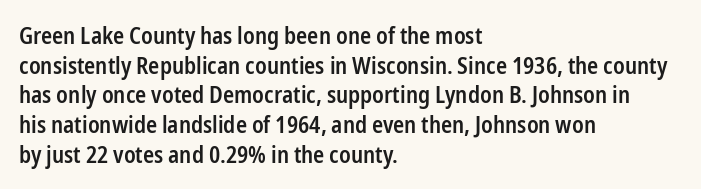
Q: Is the text bold? A: Semi-bold.
Q: Is the text italic (slanted)? A: No, it is upright.
Q: Is the text underlined? A: No.
Q: How is the paragraph aligned? A: Left-aligned.
Q: Is the spacing between letters normal or unusually wide? A: Normal.
Q: Is the spacing between lines tight, normal or loose? A: Normal.
